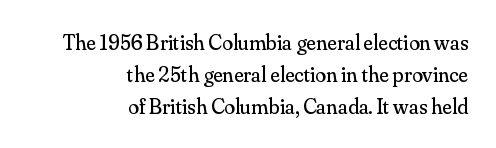
Q: Is the text bold? A: No.
Q: Is the text italic (slanted)? A: No, it is upright.
Q: Is the text underlined? A: No.
Q: How is the paragraph aligned? A: Right-aligned.
Q: Is the spacing between letters normal or unusually wide? A: Normal.
Q: Is the spacing between lines tight, normal or loose? A: Normal.
